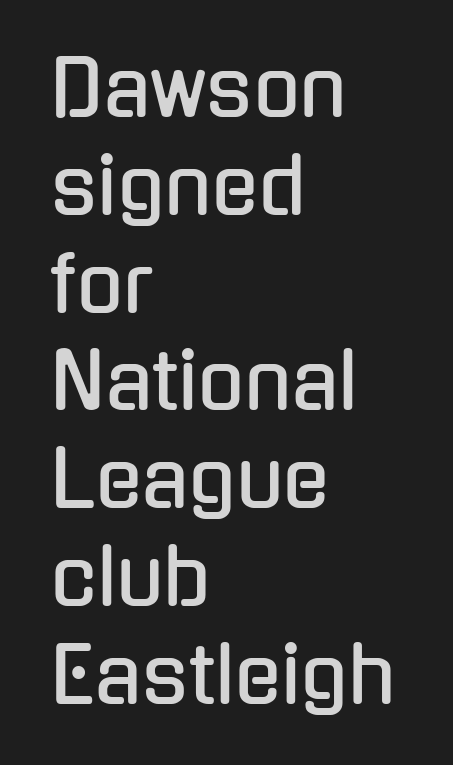
The image shows 77 px condensed sans-serif type, upright; set left-aligned, normal line spacing (1.27x), normal letter spacing, not underlined; low stroke contrast and a medium x-height.
